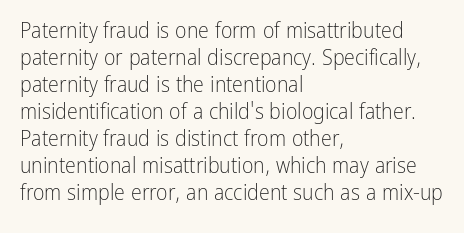
Q: Is the text bold? A: No.
Q: Is the text italic (slanted)? A: No, it is upright.
Q: Is the text underlined? A: No.
Q: How is the paragraph aligned? A: Left-aligned.
Q: Is the spacing between letters normal or unusually wide? A: Normal.
